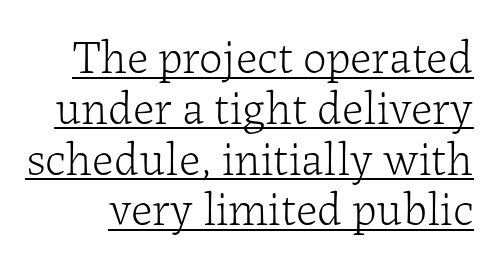
{"serif": "yes", "italic": "no", "bold": "no", "weight": "light", "width": "normal", "stroke_contrast": "low", "x_height": "medium", "monospaced": "no", "underline": "yes", "line_spacing": "tight", "line_spacing_ratio": 1.08, "letter_spacing": "normal", "letter_spacing_em": 0.0, "glyph_px": 47}
